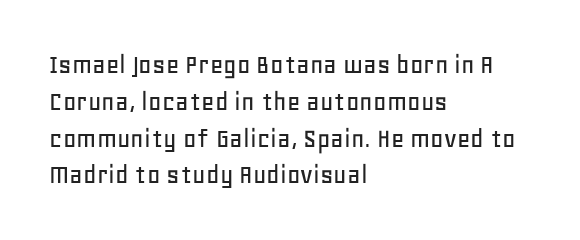
The ragged edge is on the right, which tells us the setting is flush left. In terms of letterform style, serifs are entirely absent. Note the varied advance widths — an 'i' is clearly narrower than an 'm'. Decoration check: the copy has no underline. You could call the tracking neutral — neither tight nor loose.
